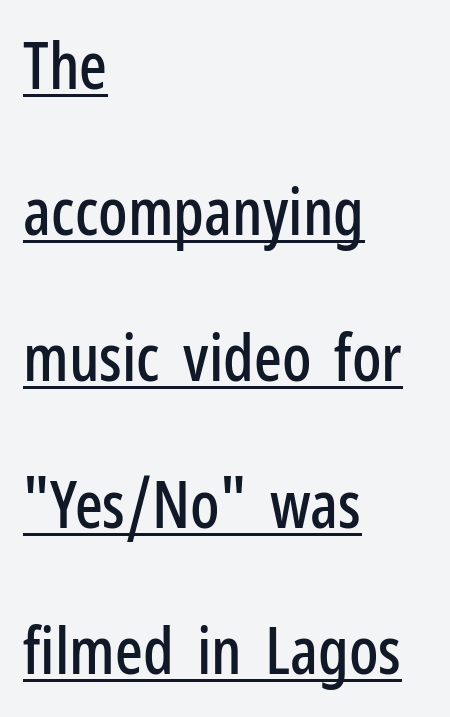
{"serif": "no", "italic": "no", "width": "condensed", "stroke_contrast": "low", "x_height": "medium", "monospaced": "no", "underline": "yes", "align": "left", "line_spacing": "loose", "line_spacing_ratio": 2.25, "letter_spacing": "normal", "letter_spacing_em": 0.0, "glyph_px": 65}
